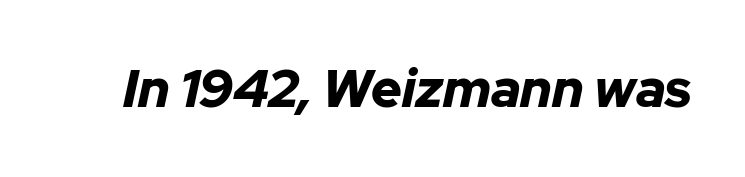
Varying glyph widths throughout — classic text-font behaviour. Here the glyphs are tracked normally, forming tight word shapes. Underlining? Definitely not there. Compared with an ordinary text face, these strokes are far heavier — a full bold. The face used here has a pronounced slope to its letters.
